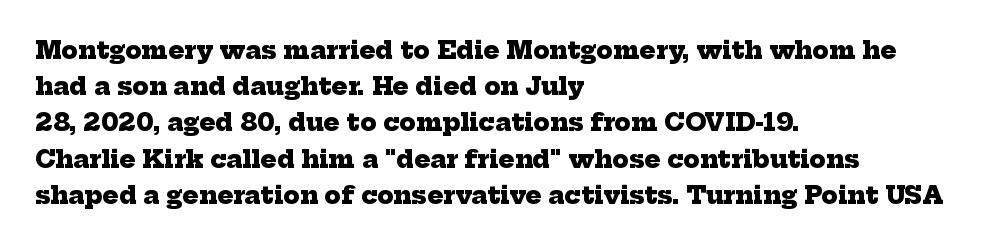
In terms of weight, the rendering is a true, heavy bold. Horizontal alignment here is leftward, the default for most running prose. Baseline-to-baseline distance is the conventional proportion of letter height. These lines keep a tight, regular rhythm from letter to letter. Quick note: underline off.
